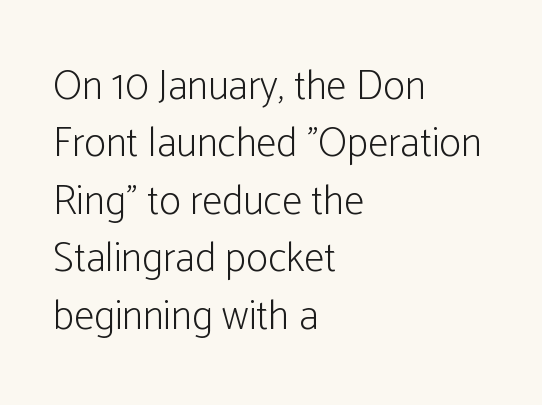
The image shows 41 px light, condensed sans-serif type, upright; set left-aligned, normal line spacing (1.4x), normal letter spacing, not underlined; low stroke contrast and a medium x-height.
